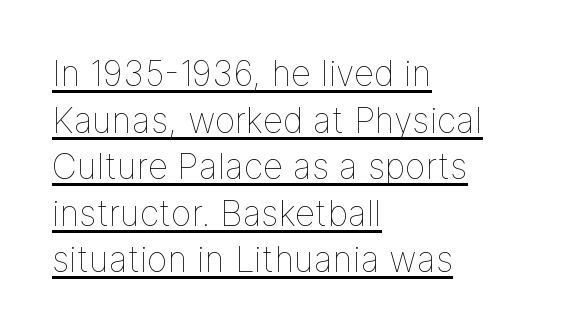
Horizontal alignment here is leftward, the default for most running prose. Letter spacing: default. Stem width sits at or under what a default text font uses. The passage shown stacks its lines at a standard gap. A typesetter would call this proportional, since set widths differ per character. The lettering holds an erect, upright posture throughout.
